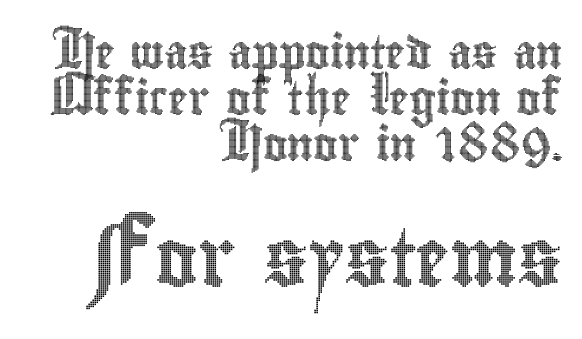
Between these two stacked blocks, the lower one wins on size. The lettering stays uniformly vertical, giving the passage a roman look. A student would call this right alignment; a typographer would say flush right, rag left. The block of text has a typical density, with ordinary space between rows.
